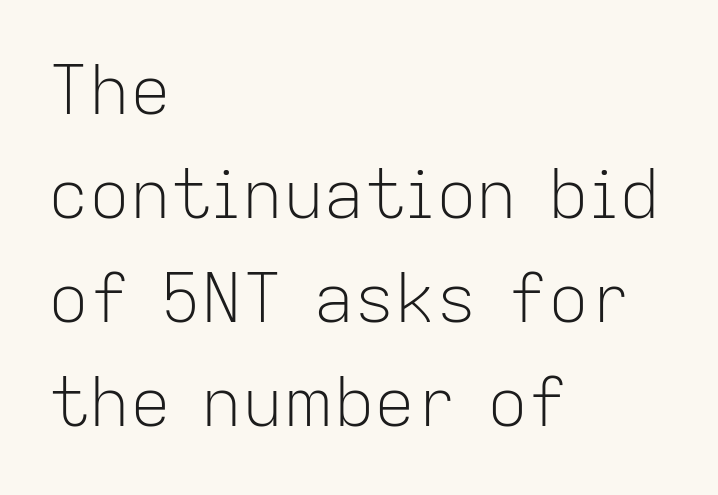
Q: Is the text bold? A: No.
Q: Is the text italic (slanted)? A: No, it is upright.
Q: Is the typeface a serif or a sans-serif typeface? A: Sans-serif.
Q: Is the text underlined? A: No.
Q: How is the paragraph aligned? A: Left-aligned.
Q: Is the spacing between letters normal or unusually wide? A: Normal.
Q: Is the spacing between lines tight, normal or loose? A: Normal.
Q: Width (condensed, normal, or wide)? A: Normal.
Q: Stroke contrast? A: Low.
Q: x-height? A: Medium.
Q: Monospaced? A: No.
